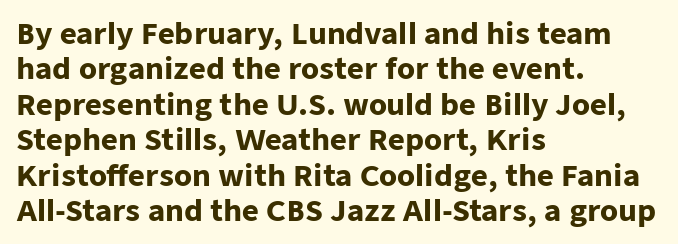
Q: Is the text bold? A: Yes.
Q: Is the text italic (slanted)? A: No, it is upright.
Q: Is the typeface a serif or a sans-serif typeface? A: Sans-serif.
Q: Is the text underlined? A: No.
Q: How is the paragraph aligned? A: Left-aligned.
Q: Is the spacing between letters normal or unusually wide? A: Normal.
Q: Width (condensed, normal, or wide)? A: Normal.
Q: Stroke contrast? A: Low.
Q: x-height? A: Medium.
Q: Monospaced? A: No.
